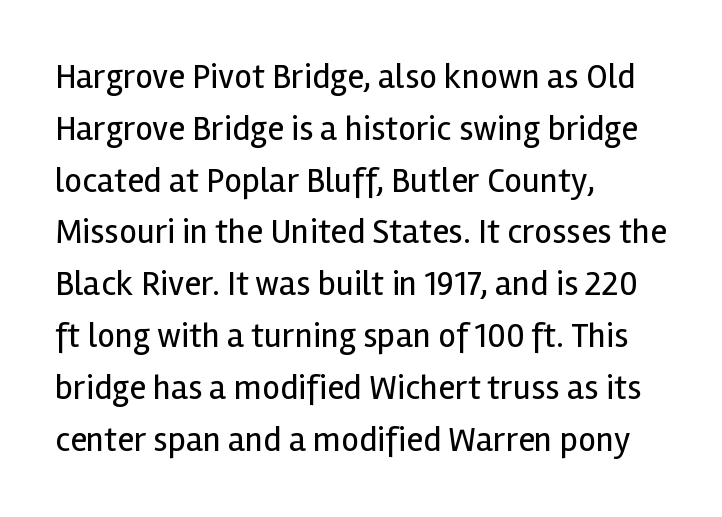
Q: Is the text bold? A: No.
Q: Is the text italic (slanted)? A: No, it is upright.
Q: Is the typeface a serif or a sans-serif typeface? A: Sans-serif.
Q: Is the text underlined? A: No.
Q: How is the paragraph aligned? A: Left-aligned.
Q: Is the spacing between letters normal or unusually wide? A: Normal.
Q: Is the spacing between lines tight, normal or loose? A: Normal.
Q: Width (condensed, normal, or wide)? A: Normal.
Q: x-height? A: Medium.
Q: Monospaced? A: No.
